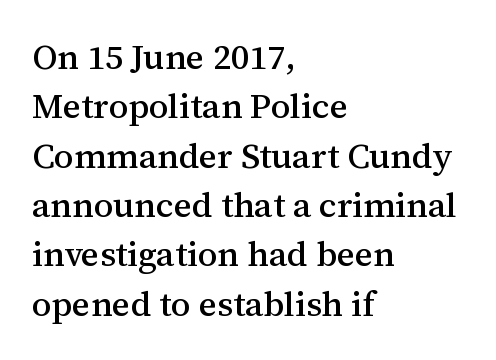
{"serif": "yes", "italic": "no", "width": "normal", "stroke_contrast": "medium", "x_height": "medium", "monospaced": "no", "underline": "no", "align": "left", "line_spacing": "normal", "line_spacing_ratio": 1.41, "letter_spacing": "normal", "letter_spacing_em": 0.0, "glyph_px": 35}
